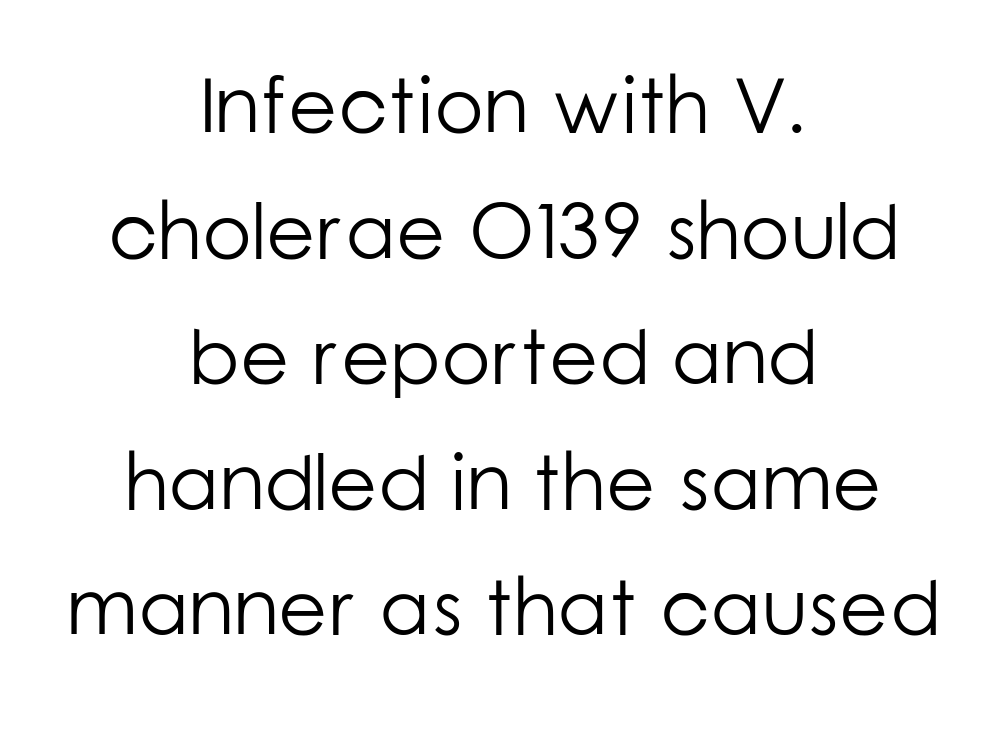
{"serif": "no", "italic": "no", "bold": "no", "weight": "light", "width": "normal", "stroke_contrast": "low", "x_height": "medium", "monospaced": "no", "underline": "no", "align": "center", "line_spacing": "normal", "line_spacing_ratio": 1.57, "letter_spacing": "normal", "letter_spacing_em": 0.0, "glyph_px": 80}
